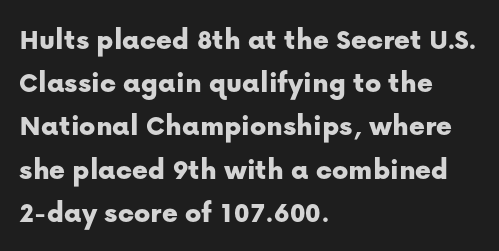
The ragged edge is on the right, which tells us the setting is flush left. Regarding serifs, this sample does without them. What stands out about the letter spacing? Nothing — it is the standard amount. Students, observe: this is what conventionally led text looks like. These lines are rendered in a variable-pitch font.
